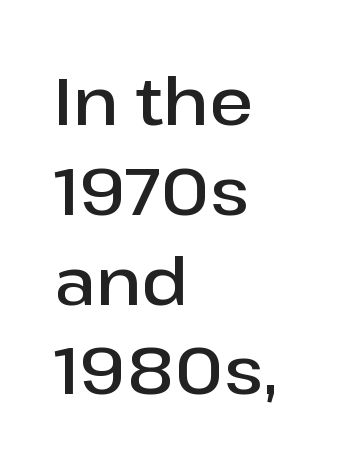
The letters advance in unequal steps, a hallmark of proportional type. The words here are not underlined. Tracking here is standard; glyphs follow each other at the usual distance. This is the in-between weight designers call semibold or demi. What's the leading like? Ordinary, nothing unusual.
